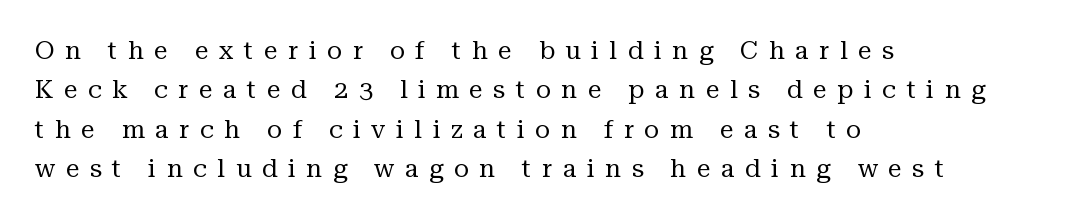
Q: Is the text bold? A: No.
Q: Is the text italic (slanted)? A: No, it is upright.
Q: Is the text underlined? A: No.
Q: How is the paragraph aligned? A: Left-aligned.
Q: Is the spacing between letters normal or unusually wide? A: Unusually wide.
Q: Is the spacing between lines tight, normal or loose? A: Normal.
